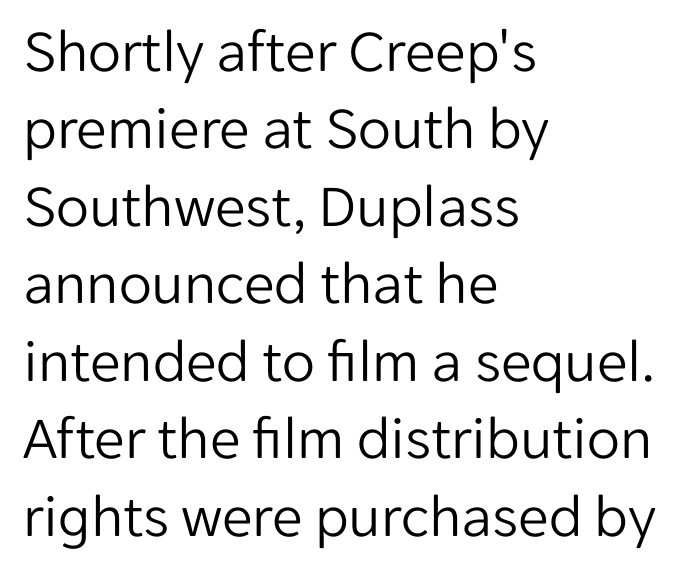
{"serif": "no", "italic": "no", "bold": "no", "weight": "light", "width": "normal", "stroke_contrast": "low", "x_height": "medium", "monospaced": "no", "underline": "no", "align": "left", "line_spacing": "normal", "line_spacing_ratio": 1.27, "letter_spacing": "normal", "letter_spacing_em": 0.0, "glyph_px": 61}
